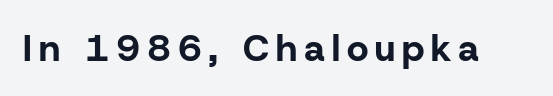
The image shows 37 px bold sans-serif type, upright; set not underlined; low stroke contrast and a medium x-height.
